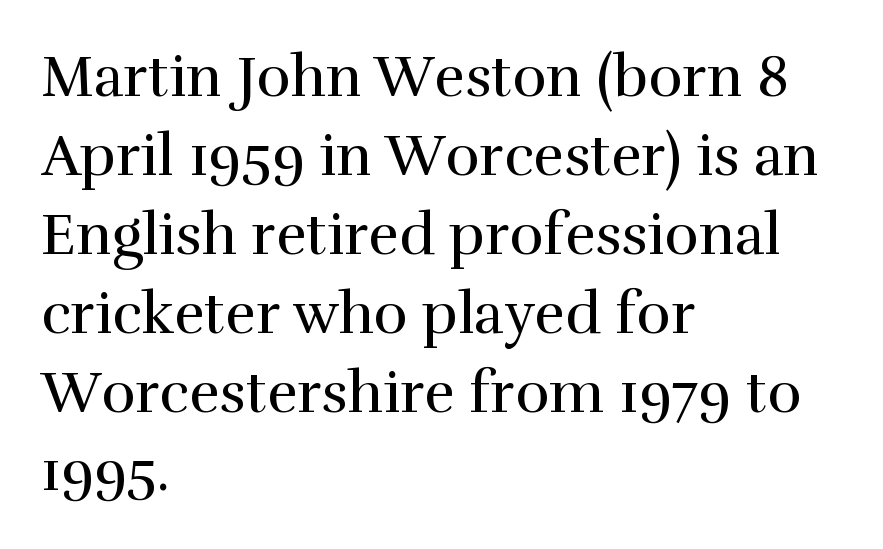
{"serif": "yes", "italic": "no", "bold": "no", "weight": "regular", "width": "normal", "stroke_contrast": "high", "x_height": "medium", "monospaced": "no", "underline": "no", "align": "left", "line_spacing": "normal", "line_spacing_ratio": 1.36, "letter_spacing": "normal", "letter_spacing_em": 0.0, "glyph_px": 58}
